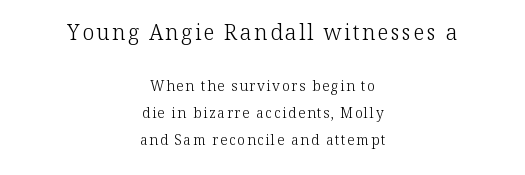
Q: Is the text bold? A: No.
Q: Is the text italic (slanted)? A: No, it is upright.
Q: Is the text underlined? A: No.
Q: How is the paragraph aligned? A: Centered.
Q: Is the spacing between lines tight, normal or loose? A: Loose.
Q: Which block of text is set in a larger size, the first (top) or the second (bottom)? A: The first (top) one.
